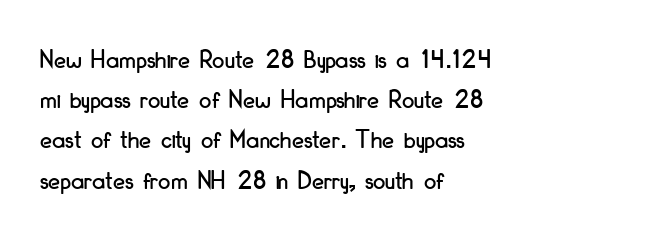
Q: Is the text italic (slanted)? A: No, it is upright.
Q: Is the text underlined? A: No.
Q: How is the paragraph aligned? A: Left-aligned.
Q: Is the spacing between letters normal or unusually wide? A: Normal.
Q: Is the spacing between lines tight, normal or loose? A: Normal.
